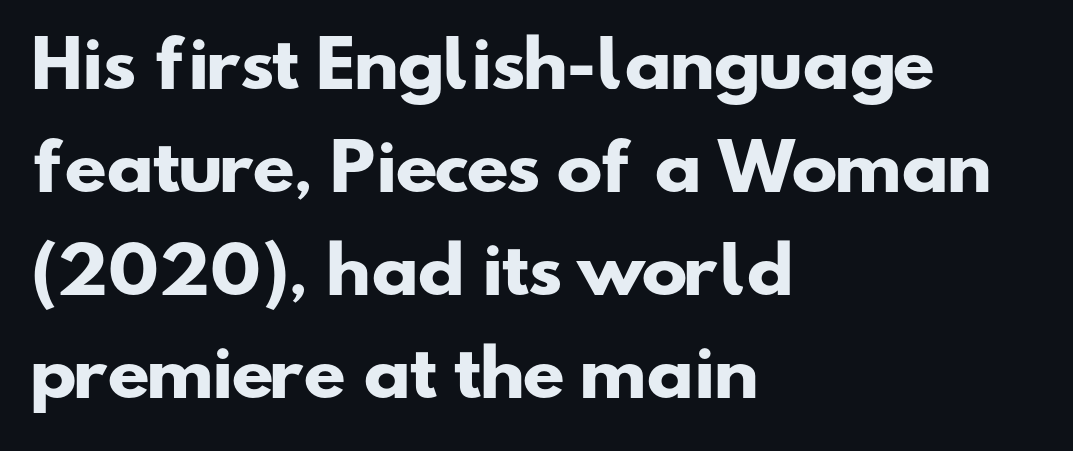
Casual observation: everything's shoved over to the left. These lines are rendered in a variable-pitch font. Characters follow at the spacing the type designer built in. The glyphs in this specimen are sans serif. What weight is shown? A full bold with thick strokes.
